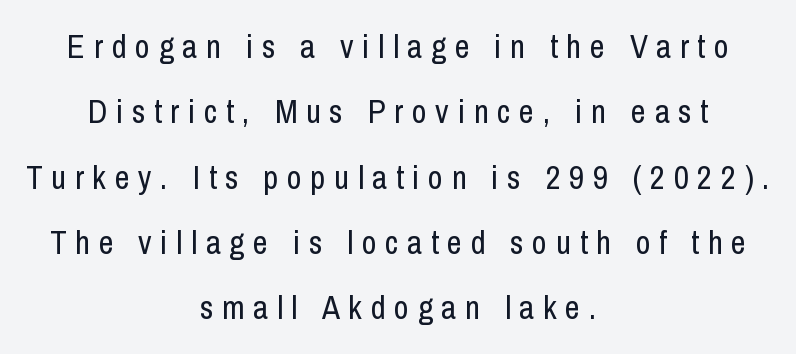
The image shows 33 px regular-weight, condensed sans-serif type, upright; set centered, loose line spacing (1.98x), unusually wide letter spacing (+0.26 em), not underlined; low stroke contrast and a medium x-height.
